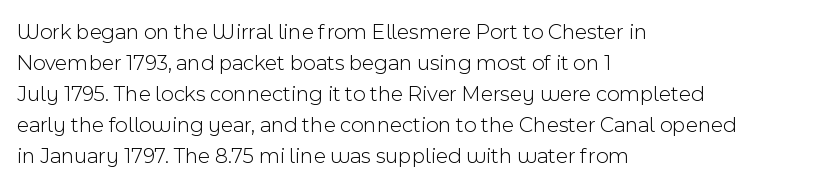
The words here are not underlined. Default kerning and tracking; the words read as compact shapes. The paragraph shown leans on its left margin. Posture: straight, roman, zero tilt. Vertical stems look standard width or narrower in stroke. Vertical spacing — default.
